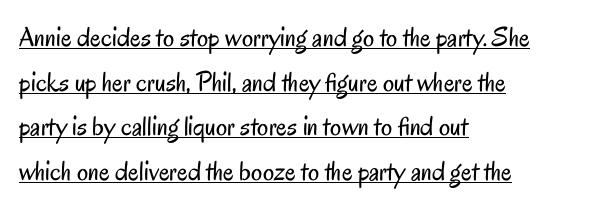
{"serif": "no", "italic": "no", "bold": "no", "weight": "regular", "width": "condensed", "stroke_contrast": "low", "x_height": "small", "monospaced": "no", "underline": "yes", "align": "left", "line_spacing": "normal", "line_spacing_ratio": 1.59, "letter_spacing": "normal", "letter_spacing_em": 0.0, "glyph_px": 28}
